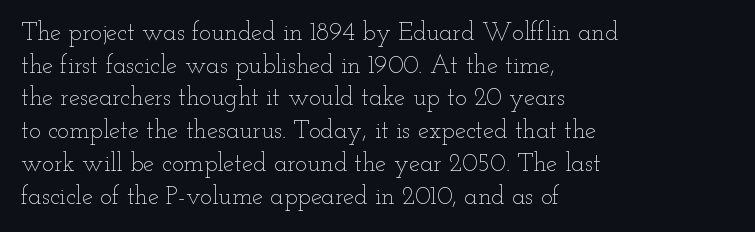
Q: Is the text bold? A: No.
Q: Is the text italic (slanted)? A: No, it is upright.
Q: Is the text underlined? A: No.
Q: How is the paragraph aligned? A: Left-aligned.
Q: Is the spacing between letters normal or unusually wide? A: Normal.
Q: Is the spacing between lines tight, normal or loose? A: Normal.
